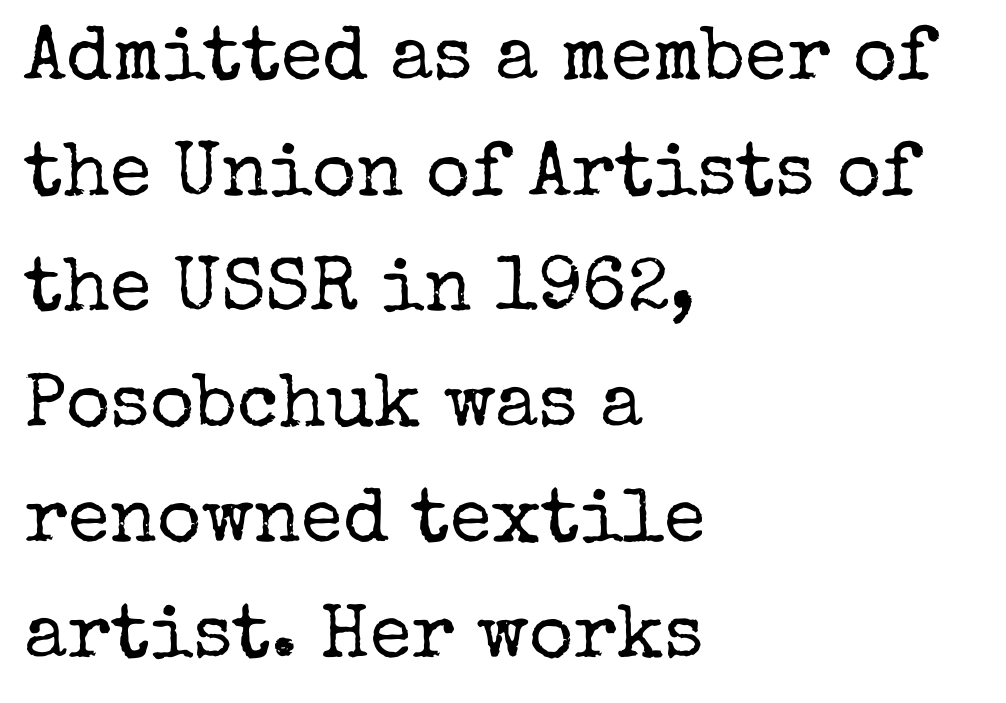
The image shows 76 px regular-weight serif type, upright; set left-aligned, normal line spacing (1.52x), normal letter spacing, not underlined; low stroke contrast and a medium x-height.
